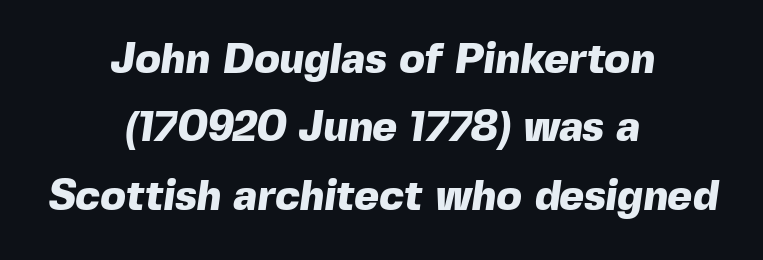
{"serif": "no", "bold": "yes", "weight": "heavy", "width": "normal", "x_height": "medium", "monospaced": "no", "underline": "no", "align": "center", "line_spacing": "normal", "line_spacing_ratio": 1.63, "letter_spacing": "normal", "letter_spacing_em": 0.0, "glyph_px": 42}
